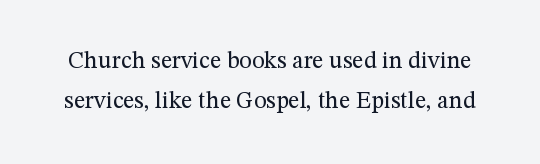
The image shows 24 px text type, upright; set normal line spacing (1.67x), normal letter spacing, not underlined.
